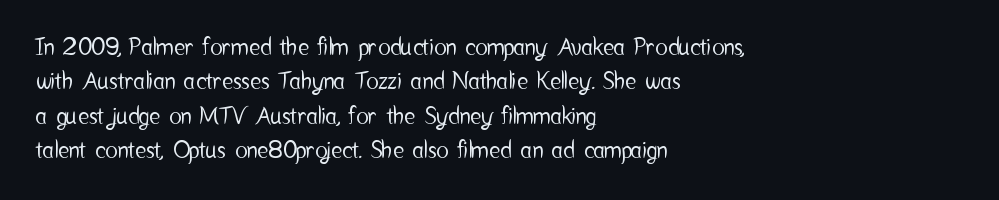
{"italic": "no", "underline": "no", "align": "left", "line_spacing": "normal", "line_spacing_ratio": 1.5, "letter_spacing": "normal", "letter_spacing_em": 0.0, "glyph_px": 23}
